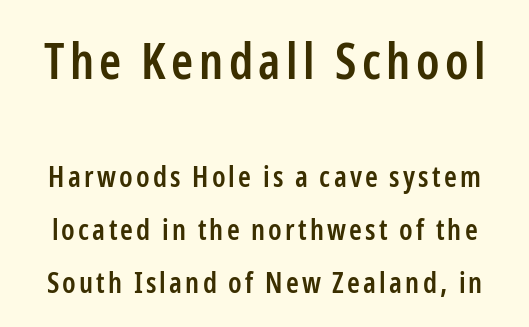
The image shows 50 px semibold, condensed sans-serif type, upright; set line spacing 1.82x, not underlined; the first (top) block is 1.72x larger; low stroke contrast and a medium x-height.
